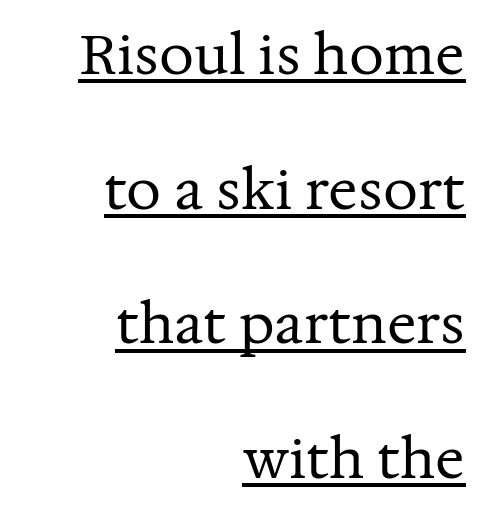
{"serif": "yes", "italic": "no", "bold": "no", "weight": "regular", "width": "normal", "stroke_contrast": "medium", "x_height": "medium", "monospaced": "no", "underline": "yes", "align": "right", "line_spacing": "loose", "line_spacing_ratio": 2.45, "letter_spacing": "normal", "letter_spacing_em": 0.0, "glyph_px": 55}
